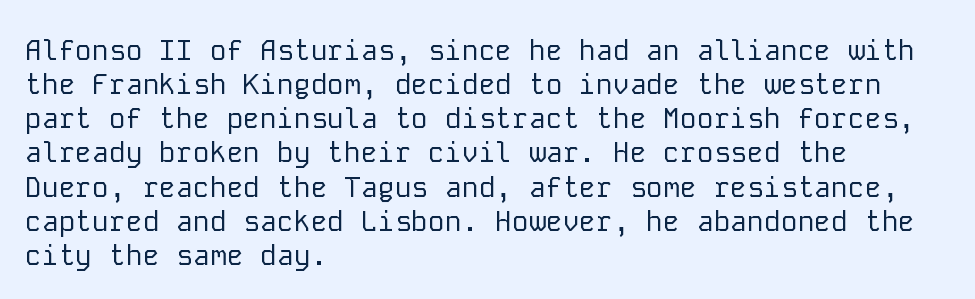
Q: Is the text bold? A: No.
Q: Is the text italic (slanted)? A: No, it is upright.
Q: Is the typeface a serif or a sans-serif typeface? A: Sans-serif.
Q: Is the text underlined? A: No.
Q: How is the paragraph aligned? A: Left-aligned.
Q: Is the spacing between letters normal or unusually wide? A: Normal.
Q: Width (condensed, normal, or wide)? A: Normal.
Q: Stroke contrast? A: Low.
Q: x-height? A: Medium.
Q: Monospaced? A: Yes.
